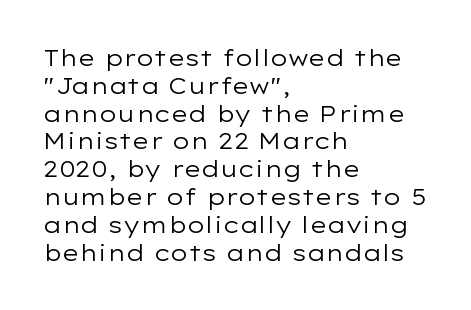
{"italic": "no", "bold": "no", "underline": "no", "align": "left", "line_spacing_ratio": 1.21, "letter_spacing": "normal", "letter_spacing_em": 0.0, "glyph_px": 23}
